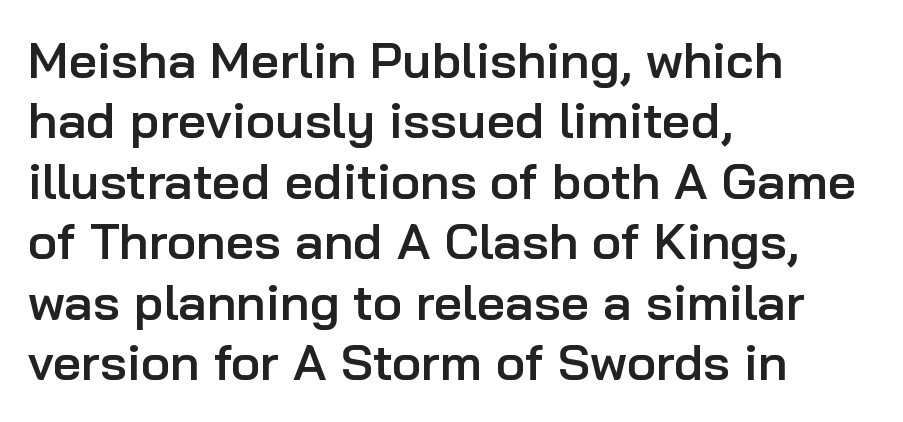
The image shows 50 px semibold sans-serif type, upright; set left-aligned, line spacing 1.21x, normal letter spacing, not underlined; low stroke contrast and a medium x-height.
